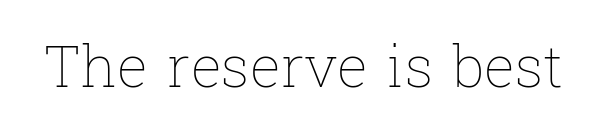
Q: Is the text bold? A: No.
Q: Is the text italic (slanted)? A: No, it is upright.
Q: Is the text underlined? A: No.
Q: Is the spacing between letters normal or unusually wide? A: Normal.
Q: Width (condensed, normal, or wide)? A: Normal.
Q: Stroke contrast? A: Low.
Q: x-height? A: Medium.
Q: Monospaced? A: No.
